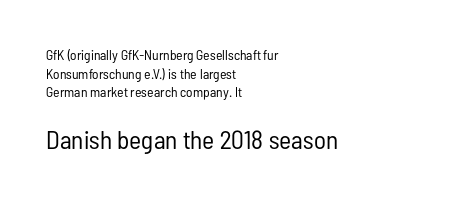
{"italic": "no", "bold": "no", "underline": "no", "align": "left", "line_spacing": "normal", "line_spacing_ratio": 1.33, "letter_spacing": "normal", "letter_spacing_em": 0.0, "larger_block": "second", "size_ratio": 1.86, "glyph_px": 26}
